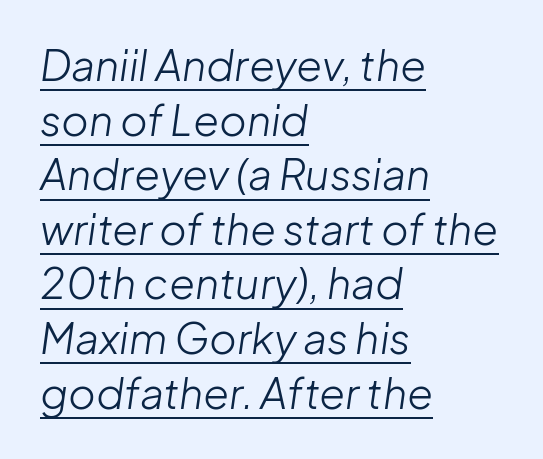
The image shows 42 px light type, italic (leaning right); set left-aligned, normal line spacing (1.3x), normal letter spacing, underlined; low stroke contrast and a medium x-height.
